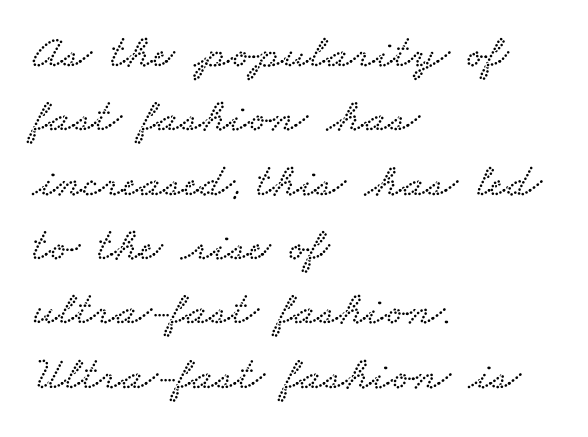
The image shows 48 px wide serif type; set left-aligned, normal line spacing (1.34x), normal letter spacing, not underlined; low stroke contrast and a small x-height.
